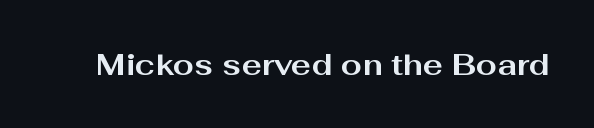
Q: Is the text bold? A: Yes.
Q: Is the text italic (slanted)? A: No, it is upright.
Q: Is the typeface a serif or a sans-serif typeface? A: Sans-serif.
Q: Is the text underlined? A: No.
Q: Is the spacing between letters normal or unusually wide? A: Normal.
Q: Width (condensed, normal, or wide)? A: Wide.
Q: Stroke contrast? A: Medium.
Q: x-height? A: Medium.
Q: Monospaced? A: No.
